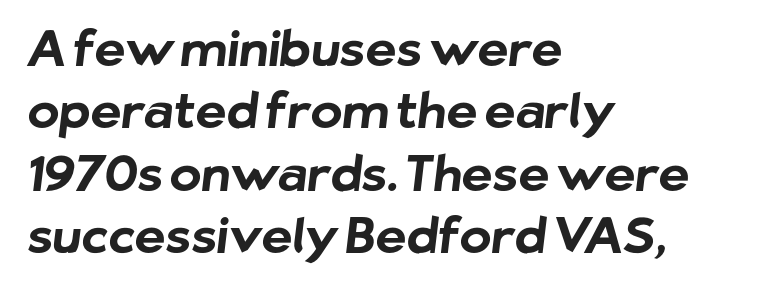
A typesetter would call this proportional, since set widths differ per character. Bare-footed words on every line. Every letter is thick-stroked: bold, no question. Stroke terminals: plain, sans-serif. The letters sit at their default tracking, neither squeezed nor spread. This rendering uses left alignment, leaving the right contour irregular.
